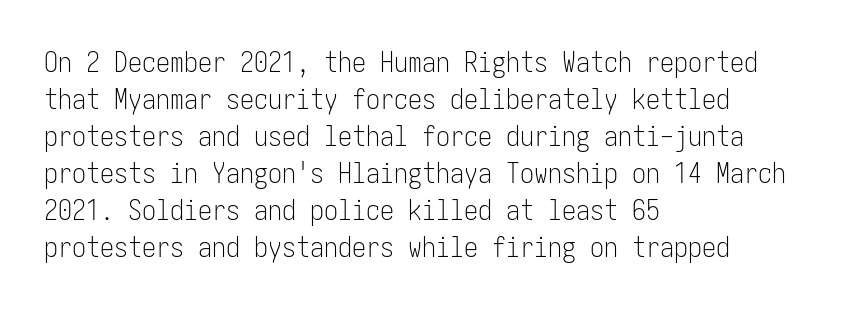
Q: Is the text bold? A: No.
Q: Is the text italic (slanted)? A: No, it is upright.
Q: Is the typeface a serif or a sans-serif typeface? A: Sans-serif.
Q: Is the text underlined? A: No.
Q: How is the paragraph aligned? A: Left-aligned.
Q: Is the spacing between letters normal or unusually wide? A: Normal.
Q: Is the spacing between lines tight, normal or loose? A: Normal.
Q: Width (condensed, normal, or wide)? A: Condensed.
Q: Stroke contrast? A: Low.
Q: x-height? A: Medium.
